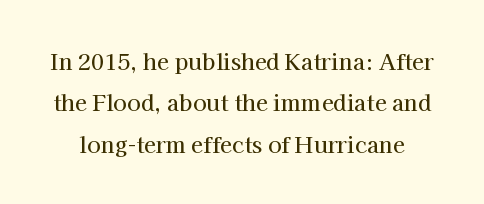
The image shows 22 px text type, upright; set line spacing 1.88x, normal letter spacing, not underlined.
